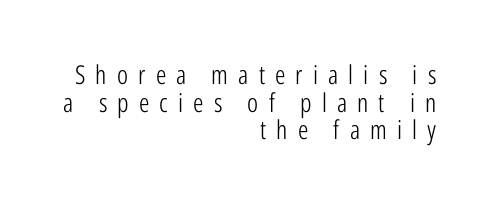
{"italic": "no", "bold": "no", "underline": "no", "align": "right", "line_spacing": "tight", "line_spacing_ratio": 1.06, "letter_spacing": "wide", "letter_spacing_em": 0.39, "glyph_px": 26}
